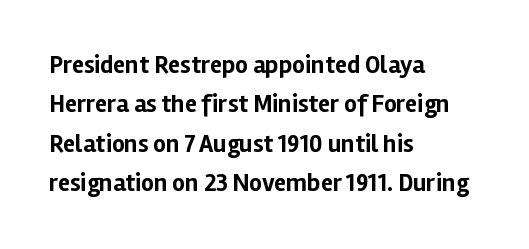
{"italic": "no", "bold": "yes", "underline": "no", "align": "left", "line_spacing": "normal", "line_spacing_ratio": 1.58, "letter_spacing": "normal", "letter_spacing_em": 0.0, "glyph_px": 25}
